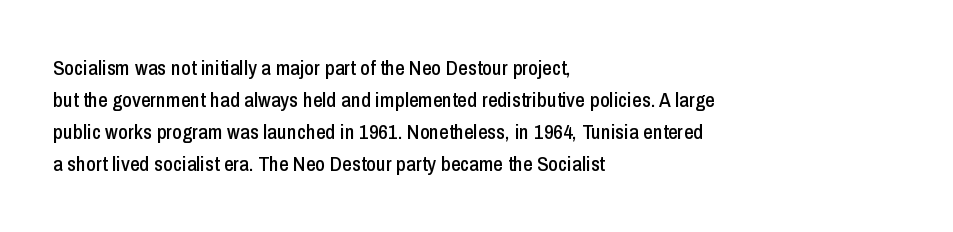
{"italic": "no", "underline": "no", "align": "left", "line_spacing": "normal", "line_spacing_ratio": 1.53, "letter_spacing": "normal", "letter_spacing_em": 0.0, "glyph_px": 21}
